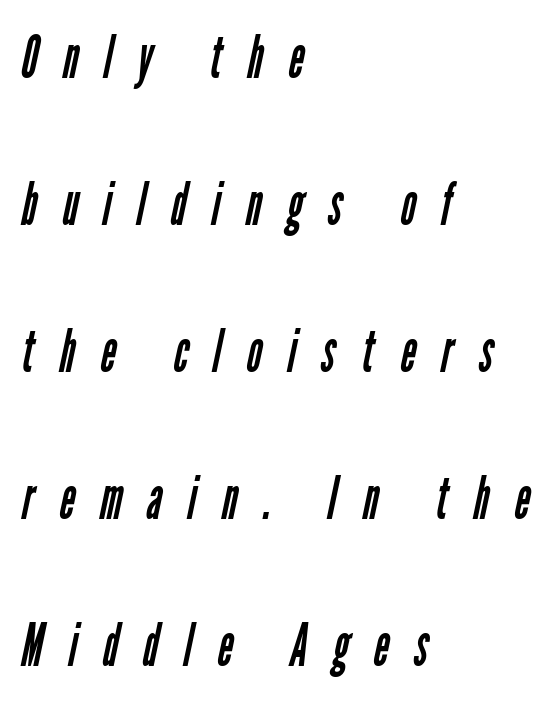
Q: Is the text bold? A: No.
Q: Is the typeface a serif or a sans-serif typeface? A: Sans-serif.
Q: Is the text underlined? A: No.
Q: How is the paragraph aligned? A: Left-aligned.
Q: Is the spacing between letters normal or unusually wide? A: Unusually wide.
Q: Is the spacing between lines tight, normal or loose? A: Loose.
Q: Width (condensed, normal, or wide)? A: Condensed.
Q: Stroke contrast? A: Low.
Q: x-height? A: Medium.
Q: Monospaced? A: No.
